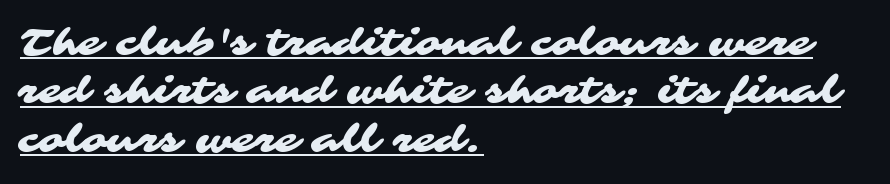
{"serif": "no", "width": "wide", "stroke_contrast": "medium", "x_height": "medium", "monospaced": "no", "underline": "yes", "align": "left", "line_spacing": "normal", "line_spacing_ratio": 1.31, "letter_spacing": "normal", "letter_spacing_em": 0.0, "glyph_px": 37}
